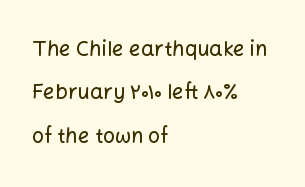
The specimen omits any rule beneath the text block's lines. Designer's note — italics off, roman on. Layout note: lines flush left. This sample uses plain, unmodified letter spacing.
